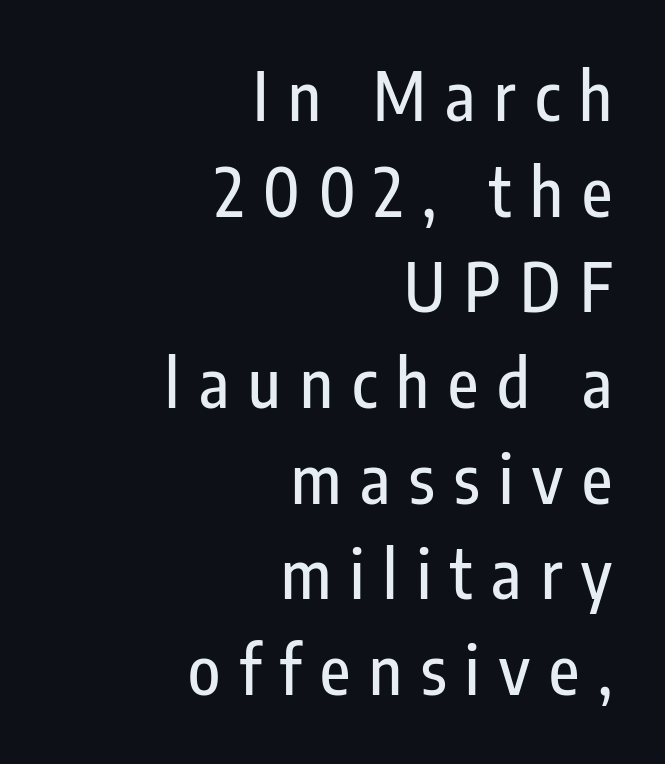
Posture: straight, roman, zero tilt. Underlining? Definitely not there. Alignment: flush right. Nothing sits at the stroke ends, so this counts as sans-serif. Is this a fixed-width face? No — the glyphs have proportional, varying widths. A normal amount of white space separates one row of letters from the next.
